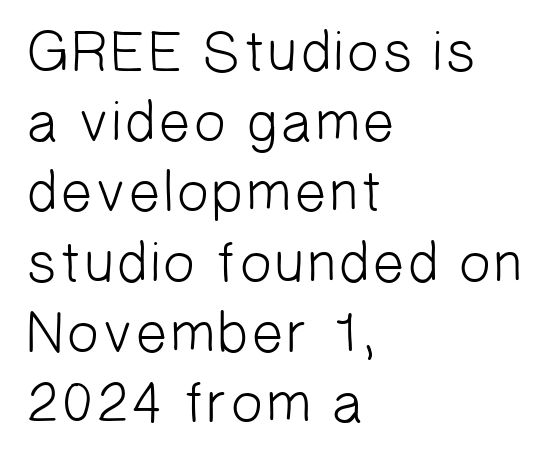
Clear beneath every line of the passage. This sample uses a sans-serif face. The passage shown has conventional tracking throughout. Varying glyph widths throughout — classic text-font behaviour. The strokes are not fattened; the text isn't bold.
